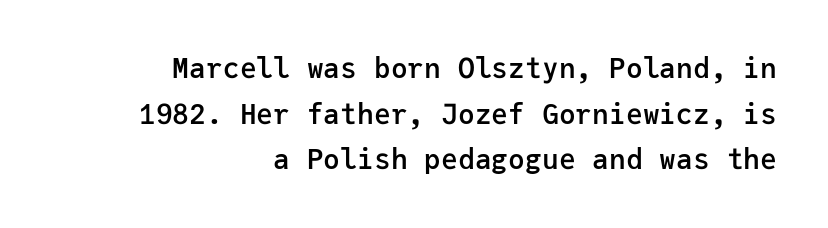
Q: Is the text bold? A: Semi-bold.
Q: Is the text italic (slanted)? A: No, it is upright.
Q: Is the typeface a serif or a sans-serif typeface? A: Sans-serif.
Q: Is the text underlined? A: No.
Q: How is the paragraph aligned? A: Right-aligned.
Q: Is the spacing between letters normal or unusually wide? A: Normal.
Q: Is the spacing between lines tight, normal or loose? A: Normal.
Q: Width (condensed, normal, or wide)? A: Normal.
Q: Stroke contrast? A: Low.
Q: x-height? A: Medium.
Q: Monospaced? A: Yes.
